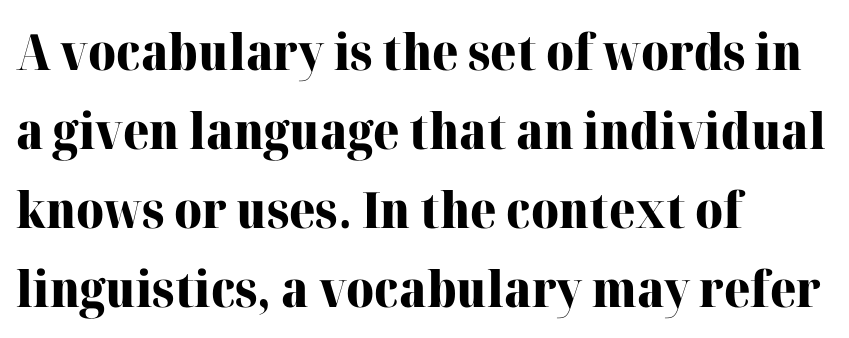
The image shows 50 px heavy serif type, upright; set left-aligned, normal line spacing (1.58x), normal letter spacing, not underlined; high stroke contrast and a medium x-height.
